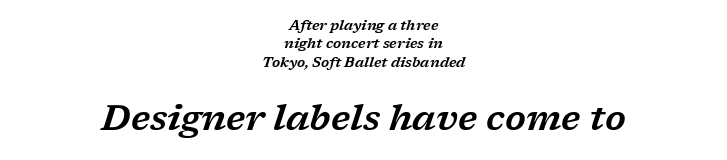
{"serif": "yes", "italic": "yes", "lean": "right", "slant_degrees": 17, "width": "wide", "stroke_contrast": "low", "x_height": "medium", "monospaced": "no", "underline": "no", "align": "center", "line_spacing": "normal", "line_spacing_ratio": 1.32, "letter_spacing": "normal", "letter_spacing_em": 0.0, "larger_block": "second", "size_ratio": 2.57, "glyph_px": 36}
